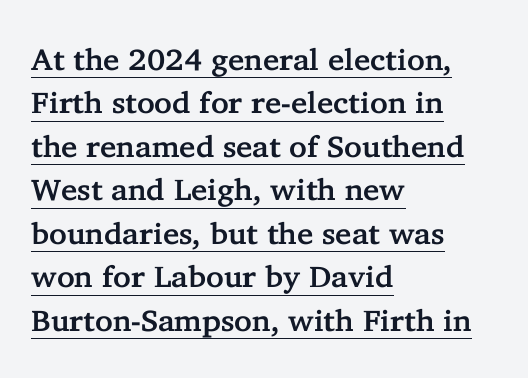
{"serif": "yes", "italic": "no", "width": "normal", "stroke_contrast": "low", "x_height": "medium", "monospaced": "no", "underline": "yes", "align": "left", "line_spacing": "normal", "line_spacing_ratio": 1.45, "letter_spacing": "normal", "letter_spacing_em": 0.0, "glyph_px": 30}
